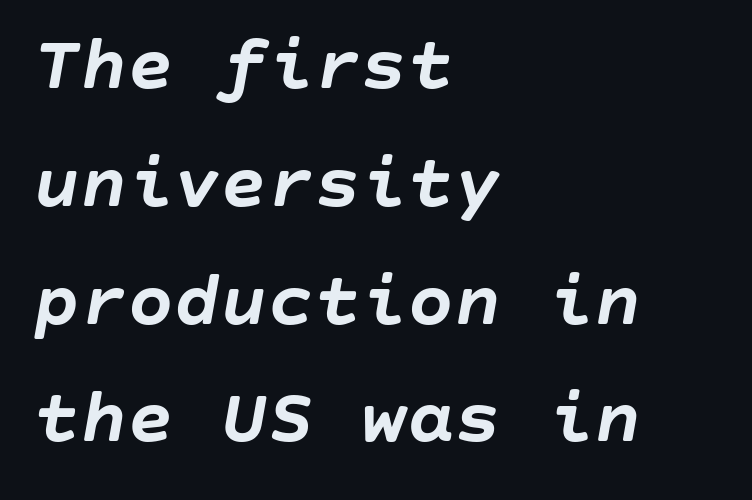
Q: Is the text bold? A: Yes.
Q: Is the text italic (slanted)? A: Yes, it leans right by about 10 degrees.
Q: Is the text underlined? A: No.
Q: How is the paragraph aligned? A: Left-aligned.
Q: Is the spacing between letters normal or unusually wide? A: Normal.
Q: Is the spacing between lines tight, normal or loose? A: Normal.
Q: Width (condensed, normal, or wide)? A: Normal.
Q: Stroke contrast? A: Low.
Q: x-height? A: Large.
